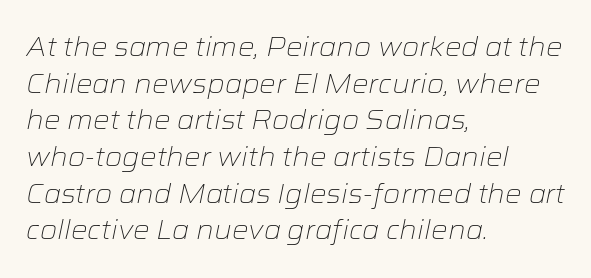
Q: Is the text bold? A: No.
Q: Is the text italic (slanted)? A: Yes, it leans right by about 12 degrees.
Q: Is the text underlined? A: No.
Q: How is the paragraph aligned? A: Left-aligned.
Q: Is the spacing between letters normal or unusually wide? A: Normal.
Q: Is the spacing between lines tight, normal or loose? A: Normal.
